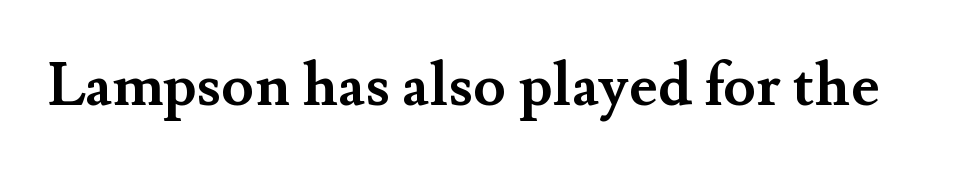
{"serif": "yes", "italic": "no", "bold": "yes", "weight": "semibold", "width": "normal", "stroke_contrast": "medium", "x_height": "small", "monospaced": "no", "underline": "no", "letter_spacing": "normal", "letter_spacing_em": 0.0, "glyph_px": 60}
